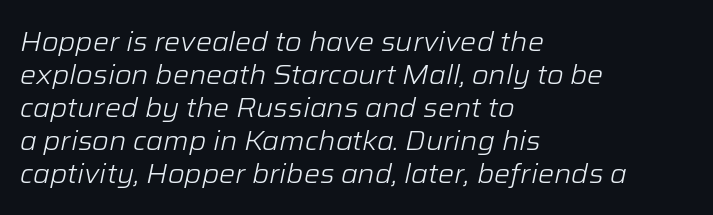
Q: Is the text bold? A: No.
Q: Is the text italic (slanted)? A: Yes, it leans right by about 12 degrees.
Q: Is the text underlined? A: No.
Q: How is the paragraph aligned? A: Left-aligned.
Q: Is the spacing between letters normal or unusually wide? A: Normal.
